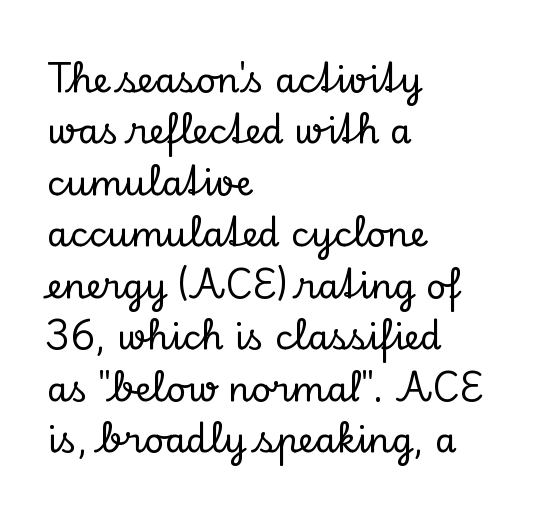
{"italic": "no", "width": "normal", "stroke_contrast": "low", "x_height": "small", "monospaced": "no", "underline": "no", "align": "left", "line_spacing": "normal", "line_spacing_ratio": 1.47, "letter_spacing": "normal", "letter_spacing_em": 0.0, "glyph_px": 35}
